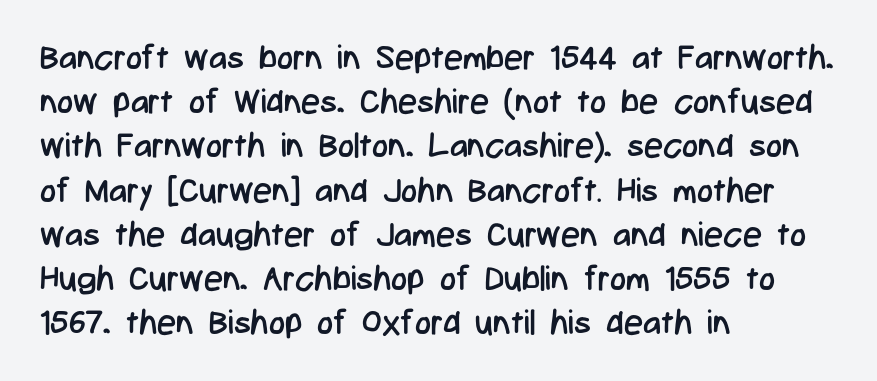
{"serif": "no", "italic": "no", "bold": "no", "weight": "regular", "width": "condensed", "stroke_contrast": "low", "x_height": "medium", "monospaced": "no", "underline": "no", "align": "left", "line_spacing": "normal", "line_spacing_ratio": 1.3, "letter_spacing": "normal", "letter_spacing_em": 0.0, "glyph_px": 34}
